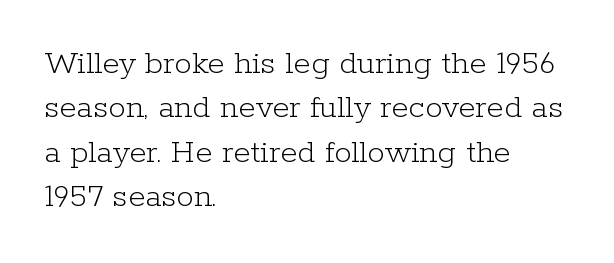
The image shows 35 px light serif type, upright; set left-aligned, normal line spacing (1.27x), normal letter spacing, not underlined; low stroke contrast and a medium x-height.
